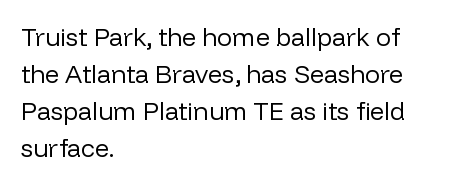
The image shows 25 px text type, upright; set left-aligned, normal line spacing (1.48x), normal letter spacing, not underlined.
